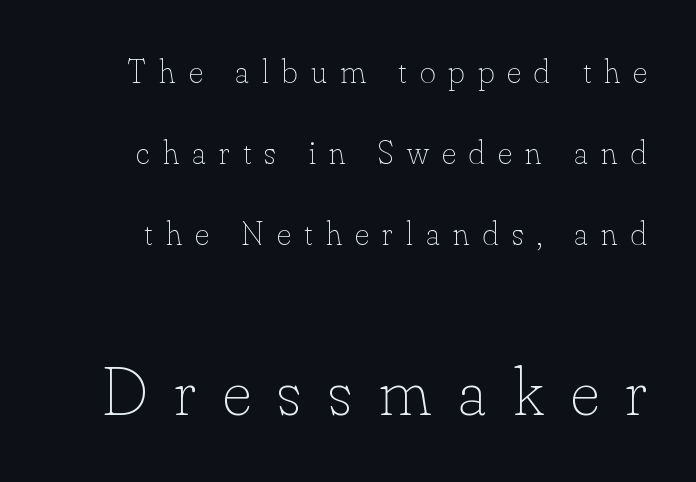
Q: Is the text bold? A: No.
Q: Is the text italic (slanted)? A: No, it is upright.
Q: Is the text underlined? A: No.
Q: Is the spacing between letters normal or unusually wide? A: Unusually wide.
Q: Is the spacing between lines tight, normal or loose? A: Loose.
Q: Which block of text is set in a larger size, the first (top) or the second (bottom)? A: The second (bottom) one.
Q: Width (condensed, normal, or wide)? A: Normal.
Q: Stroke contrast? A: Low.
Q: x-height? A: Small.
Q: Monospaced? A: No.
